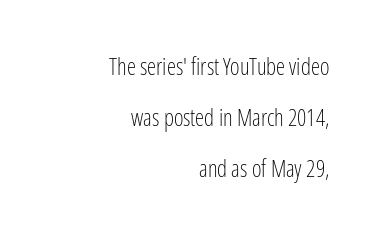
The image shows 23 px text type, upright; set right-aligned, loose line spacing (2.22x), normal letter spacing, not underlined.
